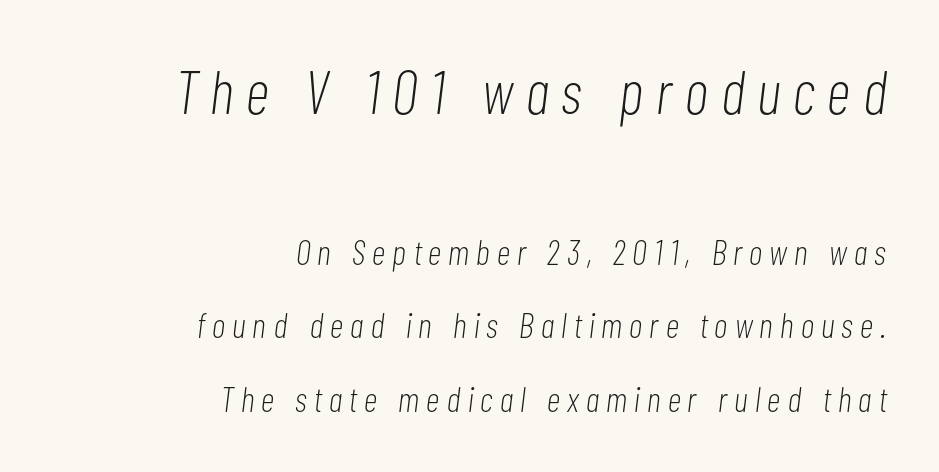
Vertically, the passage feels expansive, rows floating well apart. Inter-character spacing is expanded well beyond the font's built-in metrics. Yep, that's italic — everything's leaning. Line endings align vertically; line beginnings do not. You could not count columns in this text — the font is proportionally spaced. Weight: regular or lighter.
